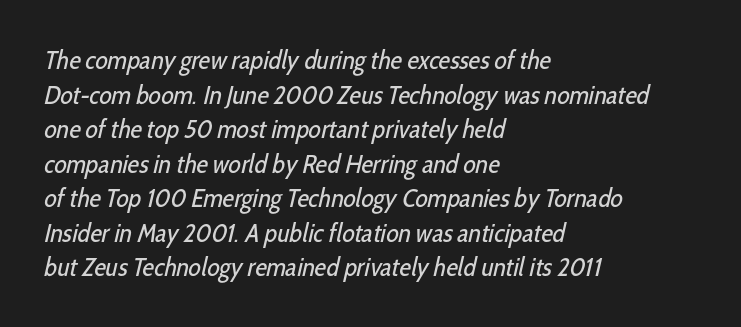
The image shows 26 px text type; set left-aligned, normal line spacing (1.33x), normal letter spacing, not underlined.
